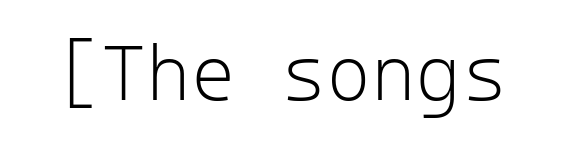
The strokes carry an ordinary text weight at most. This is roman type, the default non-slanted kind. The space directly below the letters is spotless. A typesetter would call this monospace, since all characters share one set width. Nothing unusual about the tracking: characters are spaced as the font intends. Check where the strokes stop: nothing finishes them off — pure sans.
